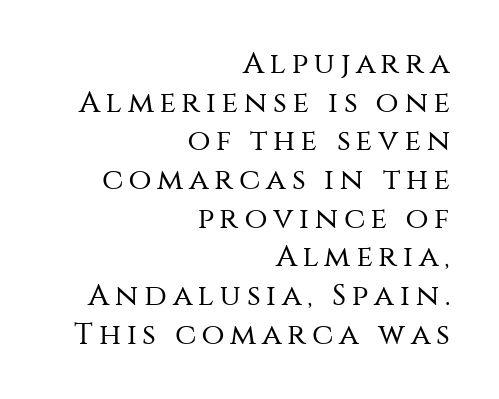
Beneath every word, the page is bare. The vertical gap from one line to the next is medium. No chunkiness to these letters — they're not bold. Right-aligned paragraph, ragged on the left. Is this a fixed-width face? No — the glyphs have proportional, varying widths. The specimen reads as upright at a glance.
